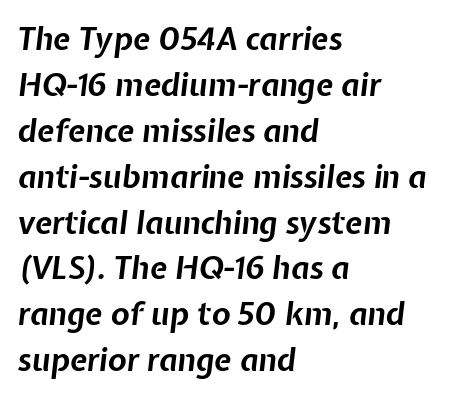
Q: Is the text bold? A: Yes.
Q: Is the text italic (slanted)? A: Yes, it leans right by about 7 degrees.
Q: Is the text underlined? A: No.
Q: How is the paragraph aligned? A: Left-aligned.
Q: Is the spacing between letters normal or unusually wide? A: Normal.
Q: Is the spacing between lines tight, normal or loose? A: Normal.
Q: Width (condensed, normal, or wide)? A: Normal.
Q: Stroke contrast? A: Low.
Q: x-height? A: Medium.
Q: Monospaced? A: No.
